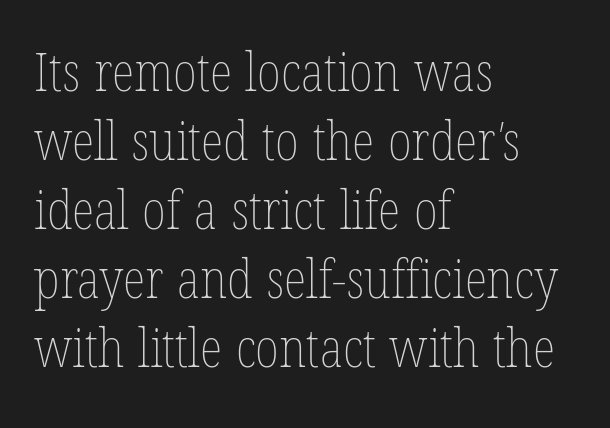
Q: Is the text bold? A: No.
Q: Is the text underlined? A: No.
Q: How is the paragraph aligned? A: Left-aligned.
Q: Is the spacing between letters normal or unusually wide? A: Normal.
Q: Is the spacing between lines tight, normal or loose? A: Normal.
Q: Width (condensed, normal, or wide)? A: Condensed.
Q: Stroke contrast? A: Low.
Q: x-height? A: Medium.
Q: Monospaced? A: No.
